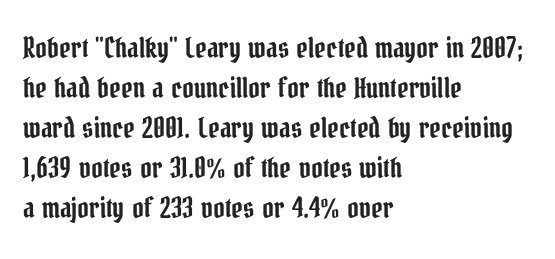
{"serif": "yes", "italic": "no", "width": "condensed", "stroke_contrast": "low", "x_height": "medium", "monospaced": "no", "underline": "no", "align": "left", "line_spacing": "normal", "line_spacing_ratio": 1.43, "letter_spacing": "normal", "letter_spacing_em": 0.0, "glyph_px": 28}
